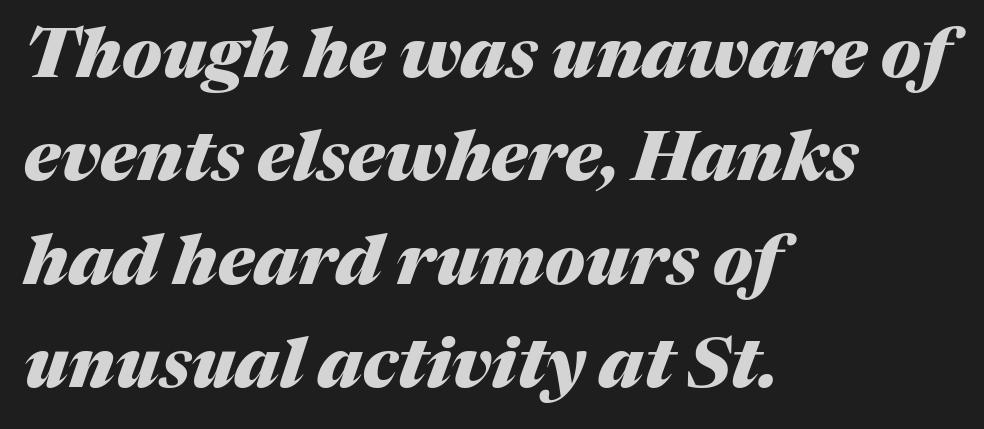
The image shows 69 px heavy type, italic (leaning right); set left-aligned, normal line spacing (1.5x), normal letter spacing, not underlined; medium stroke contrast and a medium x-height.
